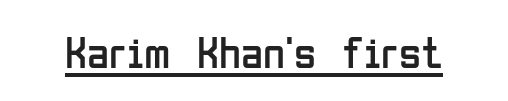
Q: Is the text bold? A: No.
Q: Is the text italic (slanted)? A: No, it is upright.
Q: Is the typeface a serif or a sans-serif typeface? A: Sans-serif.
Q: Is the text underlined? A: Yes.
Q: Is the spacing between letters normal or unusually wide? A: Normal.
Q: Width (condensed, normal, or wide)? A: Condensed.
Q: Stroke contrast? A: Low.
Q: x-height? A: Medium.
Q: Monospaced? A: No.
